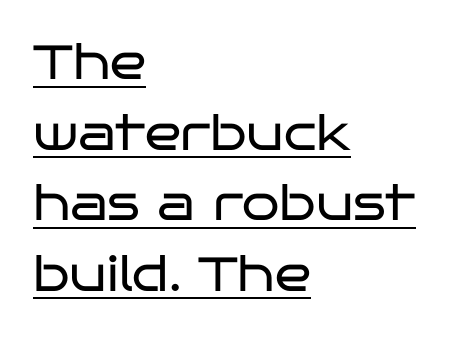
Q: Is the text bold? A: No.
Q: Is the text italic (slanted)? A: No, it is upright.
Q: Is the typeface a serif or a sans-serif typeface? A: Sans-serif.
Q: Is the text underlined? A: Yes.
Q: How is the paragraph aligned? A: Left-aligned.
Q: Is the spacing between letters normal or unusually wide? A: Normal.
Q: Is the spacing between lines tight, normal or loose? A: Normal.
Q: Width (condensed, normal, or wide)? A: Wide.
Q: Stroke contrast? A: Low.
Q: x-height? A: Large.
Q: Monospaced? A: No.
